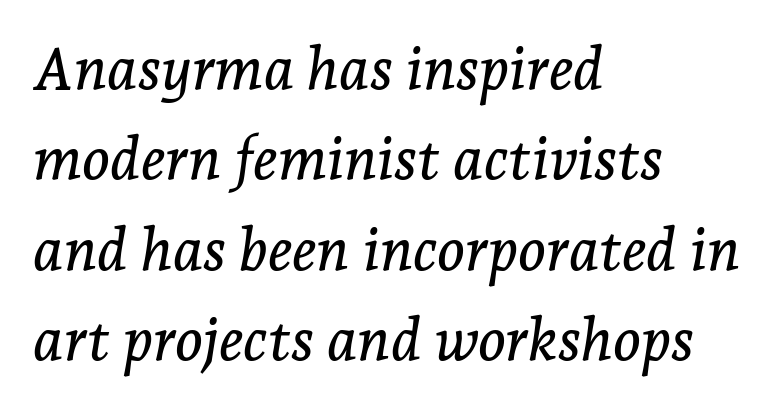
The vertical gap from one line to the next is medium. Notice how the stems are inclined rather than vertical — that's the hallmark of italics. The string is rendered with underlining switched off. Think of a printed novel: that variable character pitch is what you see here.
